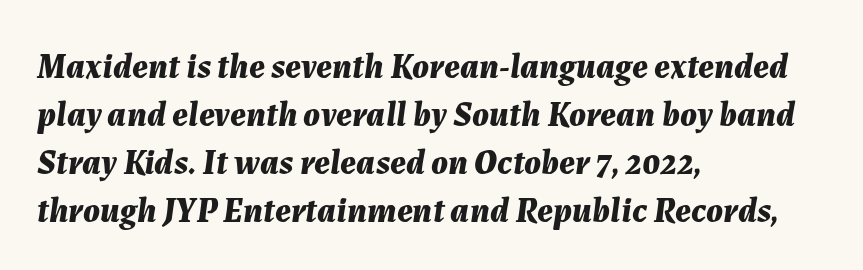
The image shows 35 px bold type, italic (leaning right); set left-aligned, normal line spacing (1.37x), normal letter spacing, not underlined; medium stroke contrast and a medium x-height.
